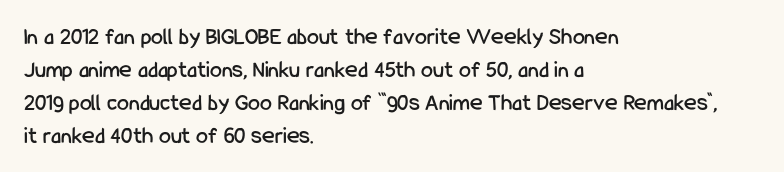
{"italic": "no", "underline": "no", "align": "left", "line_spacing": "normal", "line_spacing_ratio": 1.37, "letter_spacing": "normal", "letter_spacing_em": 0.0, "glyph_px": 24}
